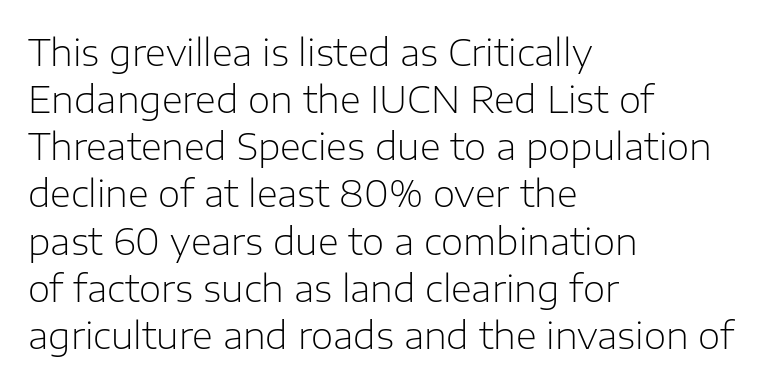
{"serif": "no", "italic": "no", "bold": "no", "weight": "light", "width": "normal", "stroke_contrast": "low", "x_height": "medium", "monospaced": "no", "underline": "no", "align": "left", "line_spacing": "normal", "line_spacing_ratio": 1.31, "letter_spacing": "normal", "letter_spacing_em": 0.0, "glyph_px": 36}
